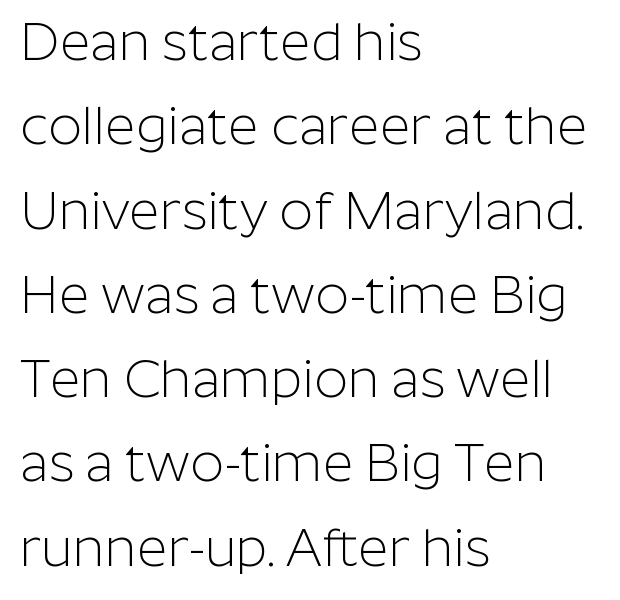
Q: Is the text bold? A: No.
Q: Is the text italic (slanted)? A: No, it is upright.
Q: Is the typeface a serif or a sans-serif typeface? A: Sans-serif.
Q: Is the text underlined? A: No.
Q: How is the paragraph aligned? A: Left-aligned.
Q: Is the spacing between letters normal or unusually wide? A: Normal.
Q: Is the spacing between lines tight, normal or loose? A: Normal.
Q: Width (condensed, normal, or wide)? A: Normal.
Q: Stroke contrast? A: Low.
Q: x-height? A: Medium.
Q: Monospaced? A: No.
